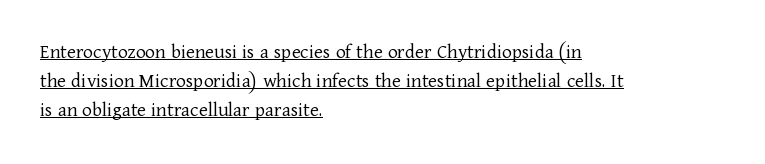
The image shows 21 px text type, upright; set left-aligned, normal line spacing (1.39x), normal letter spacing, underlined.
